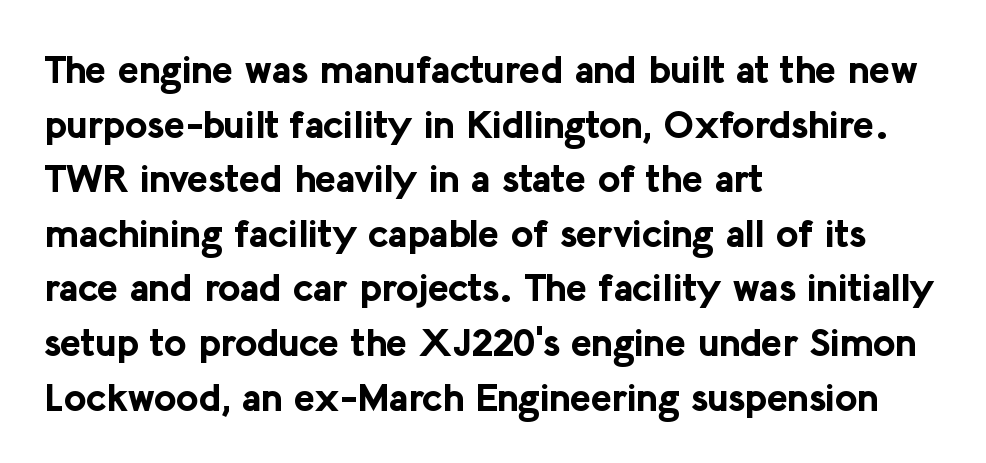
Q: Is the text bold? A: Yes.
Q: Is the text italic (slanted)? A: No, it is upright.
Q: Is the typeface a serif or a sans-serif typeface? A: Sans-serif.
Q: Is the text underlined? A: No.
Q: How is the paragraph aligned? A: Left-aligned.
Q: Is the spacing between letters normal or unusually wide? A: Normal.
Q: Is the spacing between lines tight, normal or loose? A: Normal.
Q: Width (condensed, normal, or wide)? A: Normal.
Q: Stroke contrast? A: Low.
Q: x-height? A: Medium.
Q: Monospaced? A: No.
